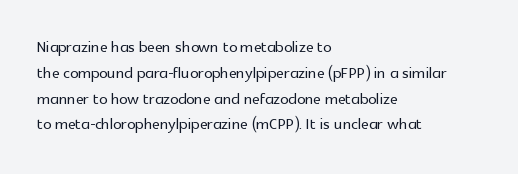
The image shows 21 px text type, upright; set left-aligned, line spacing 1.23x, normal letter spacing, not underlined.
